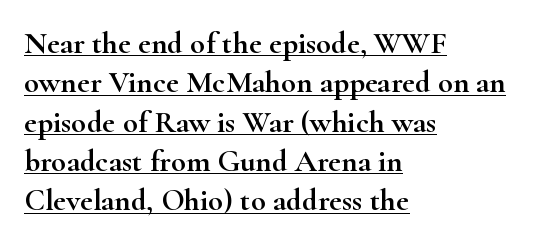
{"serif": "yes", "italic": "no", "width": "wide", "stroke_contrast": "high", "x_height": "small", "monospaced": "no", "underline": "yes", "align": "left", "line_spacing": "normal", "line_spacing_ratio": 1.27, "letter_spacing": "normal", "letter_spacing_em": 0.0, "glyph_px": 31}
